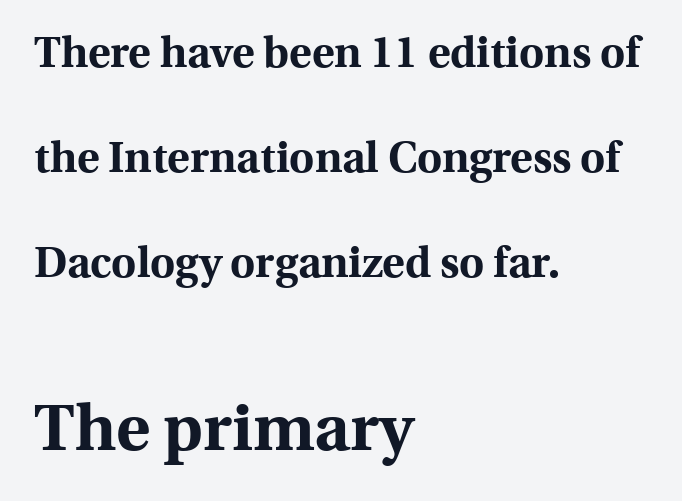
Typeset ragged right — the left edge is the straight one. Notice how the stems are strictly vertical — no italics here. Leading is clearly above the norm, producing a sparse column. Spacing verdict: proportional, widths tailored to each character. The passage shown is emphatically bold.
